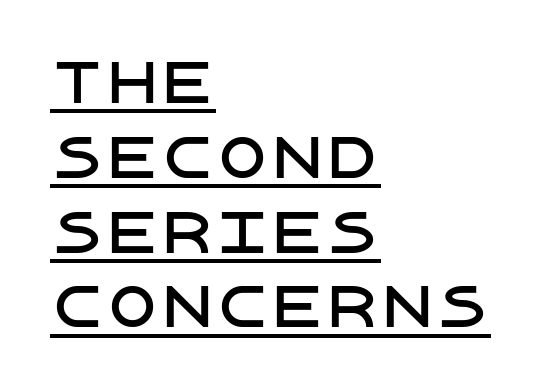
Q: Is the text italic (slanted)? A: No, it is upright.
Q: Is the typeface a serif or a sans-serif typeface? A: Sans-serif.
Q: Is the text underlined? A: Yes.
Q: How is the paragraph aligned? A: Left-aligned.
Q: Is the spacing between letters normal or unusually wide? A: Normal.
Q: Is the spacing between lines tight, normal or loose? A: Normal.
Q: Width (condensed, normal, or wide)? A: Normal.
Q: Stroke contrast? A: Low.
Q: x-height? A: Large.
